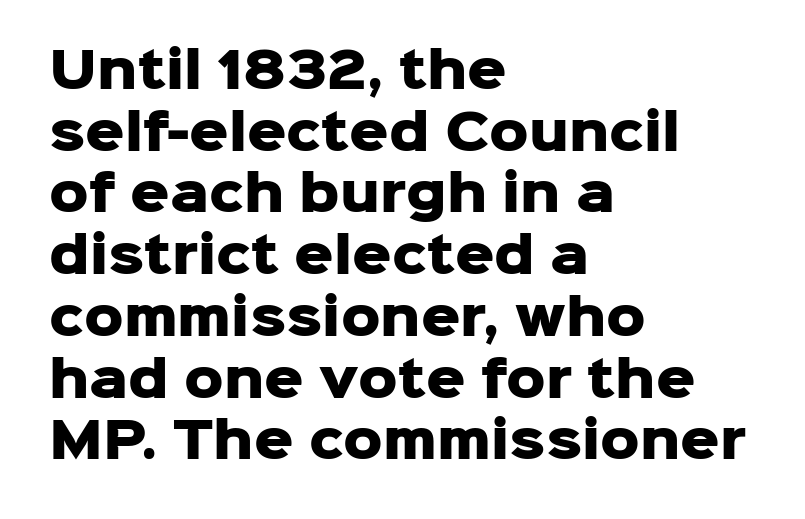
Is the block centered? No — it sits flush against the left margin. Think of a printed novel: that variable character pitch is what you see here. Underlining? Definitely not there. Typesetter's note: full bold, strokes at maximum text heaviness. Posture: upright roman.
